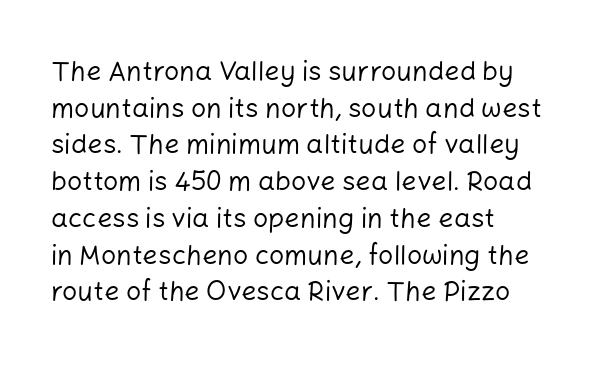
The image shows 27 px text type, upright; set normal line spacing (1.36x), normal letter spacing, not underlined.
